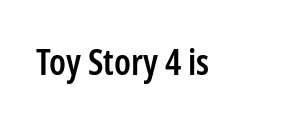
Q: Is the text bold? A: Semi-bold.
Q: Is the text italic (slanted)? A: No, it is upright.
Q: Is the typeface a serif or a sans-serif typeface? A: Sans-serif.
Q: Is the text underlined? A: No.
Q: Is the spacing between letters normal or unusually wide? A: Normal.
Q: Width (condensed, normal, or wide)? A: Condensed.
Q: Stroke contrast? A: Low.
Q: x-height? A: Medium.
Q: Monospaced? A: No.
